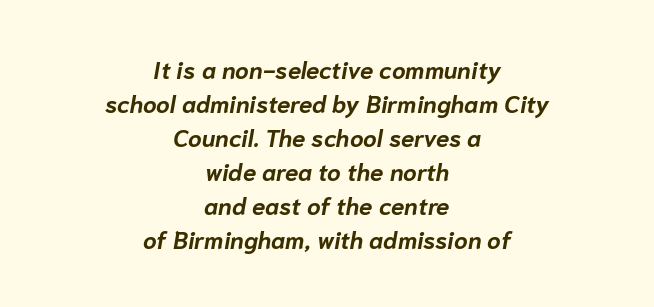
The image shows 24 px bold type, italic (leaning right); set centered, normal line spacing (1.42x), normal letter spacing, not underlined.
